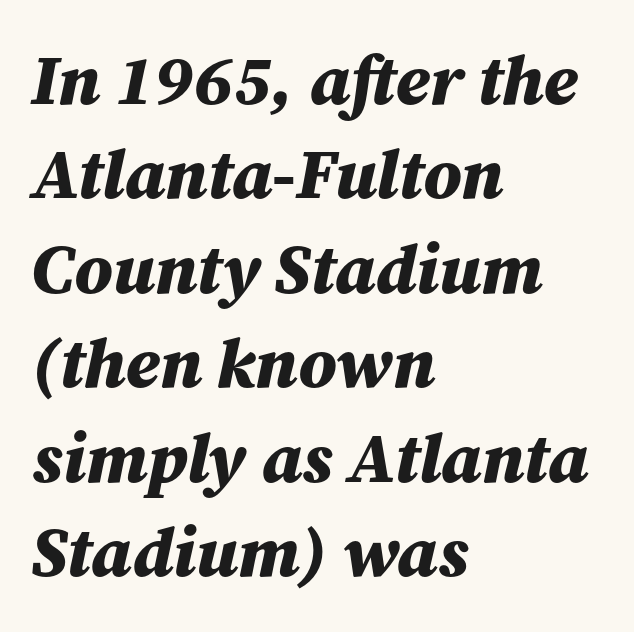
Q: Is the text bold? A: Yes.
Q: Is the text italic (slanted)? A: Yes, it leans right by about 12 degrees.
Q: Is the text underlined? A: No.
Q: How is the paragraph aligned? A: Left-aligned.
Q: Is the spacing between letters normal or unusually wide? A: Normal.
Q: Is the spacing between lines tight, normal or loose? A: Normal.
Q: Width (condensed, normal, or wide)? A: Normal.
Q: Stroke contrast? A: Medium.
Q: x-height? A: Medium.
Q: Monospaced? A: No.
